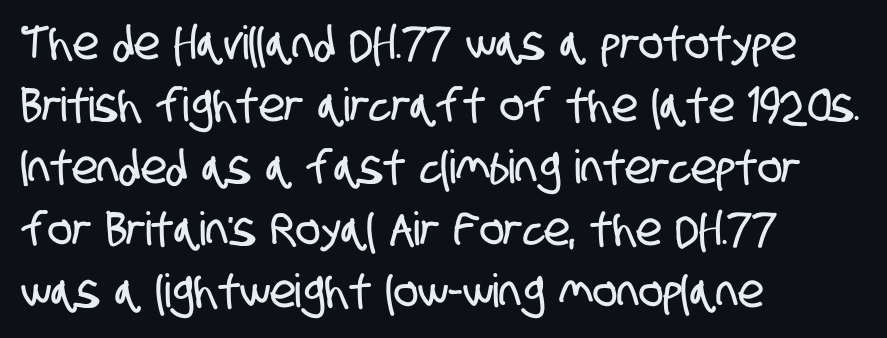
The image shows 46 px condensed sans-serif type; set left-aligned, normal line spacing (1.35x), normal letter spacing, not underlined; low stroke contrast and a large x-height.
